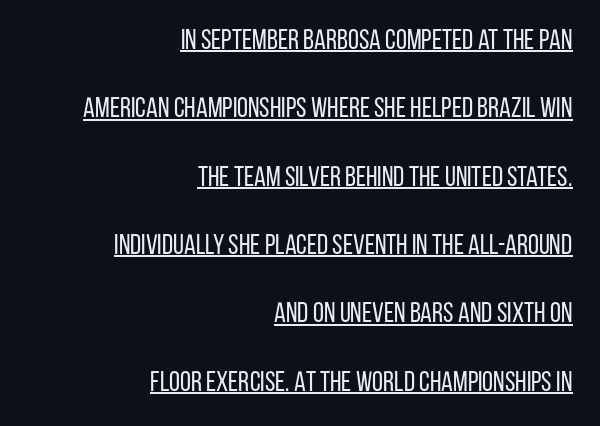
Q: Is the text bold? A: No.
Q: Is the text italic (slanted)? A: No, it is upright.
Q: Is the typeface a serif or a sans-serif typeface? A: Sans-serif.
Q: Is the text underlined? A: Yes.
Q: How is the paragraph aligned? A: Right-aligned.
Q: Is the spacing between letters normal or unusually wide? A: Normal.
Q: Is the spacing between lines tight, normal or loose? A: Loose.
Q: Width (condensed, normal, or wide)? A: Condensed.
Q: Stroke contrast? A: Low.
Q: x-height? A: Large.
Q: Monospaced? A: No.
